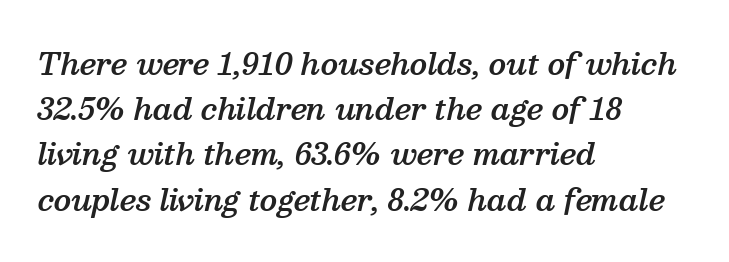
Q: Is the text bold? A: Semi-bold.
Q: Is the text italic (slanted)? A: Yes, it leans right by about 13 degrees.
Q: Is the typeface a serif or a sans-serif typeface? A: Serif.
Q: Is the text underlined? A: No.
Q: How is the paragraph aligned? A: Left-aligned.
Q: Is the spacing between letters normal or unusually wide? A: Normal.
Q: Is the spacing between lines tight, normal or loose? A: Normal.
Q: Width (condensed, normal, or wide)? A: Normal.
Q: Stroke contrast? A: Medium.
Q: x-height? A: Medium.
Q: Monospaced? A: No.
